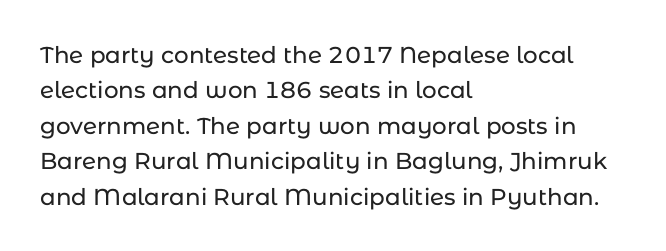
{"italic": "no", "underline": "no", "align": "left", "line_spacing": "normal", "line_spacing_ratio": 1.54, "letter_spacing": "normal", "letter_spacing_em": 0.0, "glyph_px": 23}
